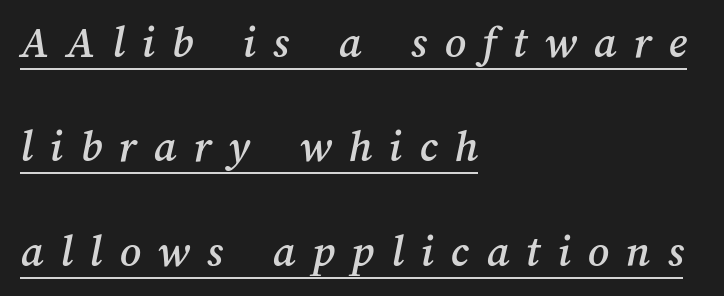
{"width": "normal", "stroke_contrast": "medium", "x_height": "medium", "monospaced": "no", "underline": "yes", "align": "left", "line_spacing": "loose", "line_spacing_ratio": 2.27, "letter_spacing": "wide", "letter_spacing_em": 0.37, "glyph_px": 46}
